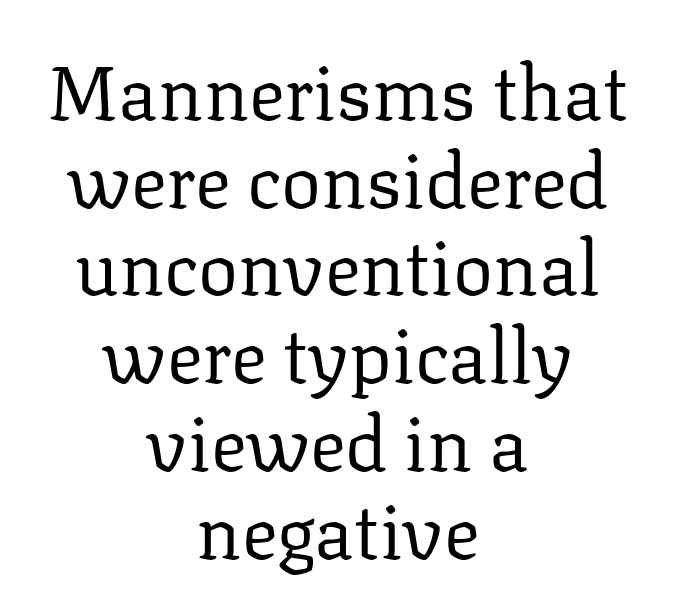
{"serif": "yes", "italic": "no", "bold": "no", "weight": "regular", "width": "normal", "stroke_contrast": "low", "x_height": "medium", "monospaced": "no", "underline": "no", "align": "center", "line_spacing_ratio": 1.17, "letter_spacing": "normal", "letter_spacing_em": 0.0, "glyph_px": 75}
